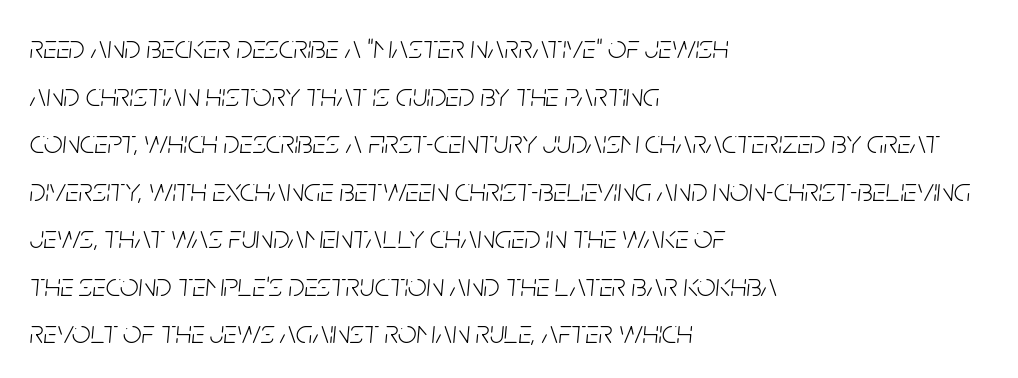
Q: Is the text bold? A: No.
Q: Is the text italic (slanted)? A: Yes, it leans right by about 5 degrees.
Q: Is the text underlined? A: No.
Q: How is the paragraph aligned? A: Left-aligned.
Q: Is the spacing between letters normal or unusually wide? A: Normal.
Q: Is the spacing between lines tight, normal or loose? A: Normal.
Q: Width (condensed, normal, or wide)? A: Condensed.
Q: Stroke contrast? A: Low.
Q: x-height? A: Large.
Q: Monospaced? A: No.
